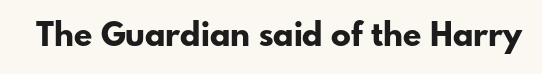
The image shows 33 px bold sans-serif type, upright; set normal letter spacing, not underlined; low stroke contrast and a small x-height.
